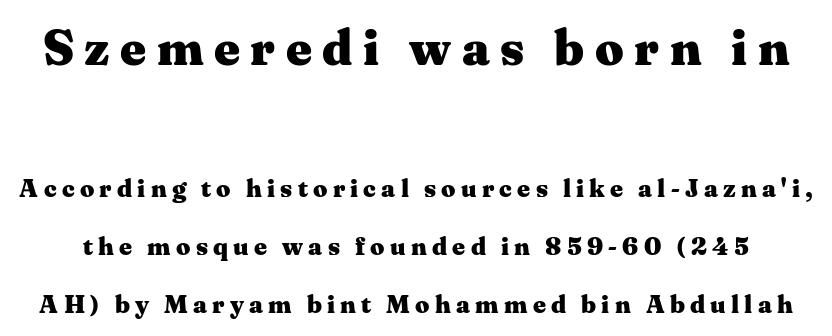
{"serif": "yes", "italic": "no", "bold": "yes", "weight": "heavy", "width": "wide", "stroke_contrast": "medium", "x_height": "medium", "monospaced": "no", "underline": "no", "line_spacing": "loose", "line_spacing_ratio": 2.32, "letter_spacing": "wide", "letter_spacing_em": 0.21, "larger_block": "first", "size_ratio": 2.0, "glyph_px": 50}
